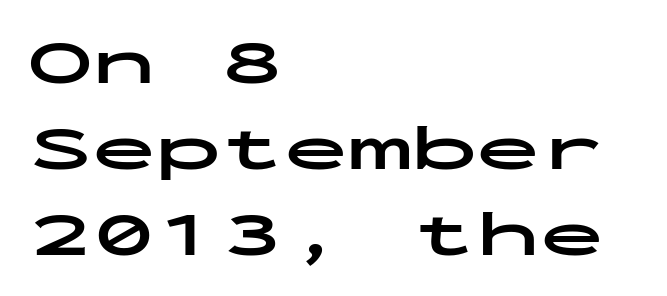
Unmarked baselines from the first word to the last. This rendering uses left alignment, leaving the right contour irregular. Note: no serifs on the glyphs. Stroke thickness is high; the sample reads as a true bold. The passage shown is typed in a monospace face where columns stay perfectly aligned.
